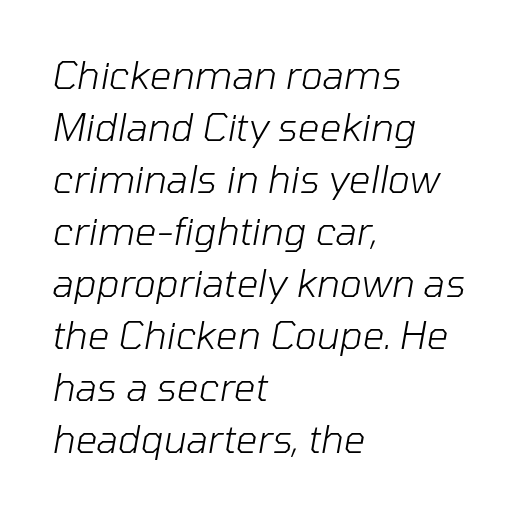
Q: Is the text bold? A: No.
Q: Is the text italic (slanted)? A: Yes, it leans right by about 10 degrees.
Q: Is the text underlined? A: No.
Q: How is the paragraph aligned? A: Left-aligned.
Q: Is the spacing between letters normal or unusually wide? A: Normal.
Q: Is the spacing between lines tight, normal or loose? A: Normal.
Q: Width (condensed, normal, or wide)? A: Normal.
Q: Stroke contrast? A: Low.
Q: x-height? A: Medium.
Q: Monospaced? A: No.
